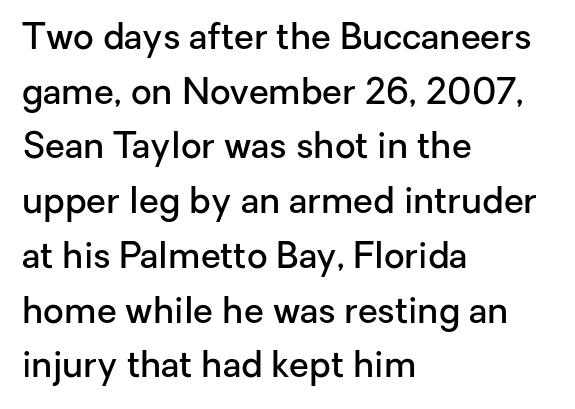
The image shows 36 px semibold sans-serif type, upright; set left-aligned, normal line spacing (1.52x), normal letter spacing, not underlined; low stroke contrast and a medium x-height.
